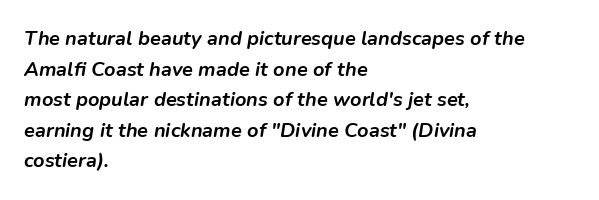
What's the leading like? Ordinary, nothing unusual. The area under the type is left untouched. Is the letter spacing exaggerated? No — it looks like the ordinary default. The text carries the slant typical of an italic or oblique font. Strokes here are thick enough to call this a true bold. Where is the straight margin? On the left.
